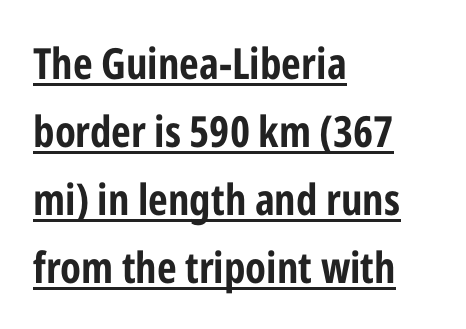
{"serif": "no", "italic": "no", "bold": "yes", "weight": "bold", "width": "condensed", "stroke_contrast": "low", "x_height": "medium", "monospaced": "no", "underline": "yes", "align": "left", "line_spacing": "normal", "line_spacing_ratio": 1.58, "letter_spacing": "normal", "letter_spacing_em": 0.0, "glyph_px": 43}
